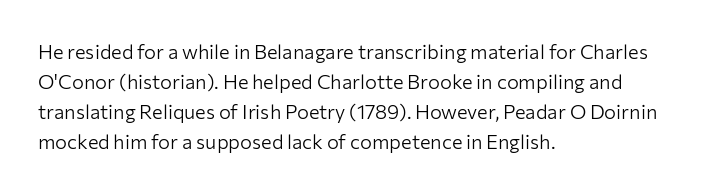
{"italic": "no", "bold": "no", "underline": "no", "align": "left", "line_spacing": "normal", "line_spacing_ratio": 1.5, "letter_spacing": "normal", "letter_spacing_em": 0.0, "glyph_px": 20}
